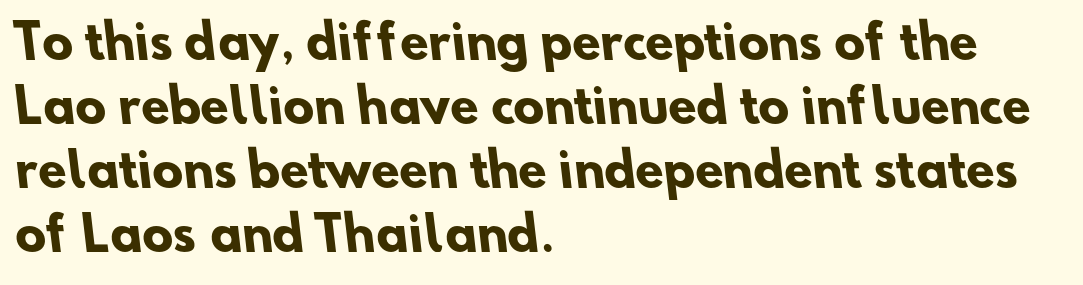
Here the designer chose a conventional face with non-uniform glyph widths. Clear beneath every line of the passage. These lines sit exactly where default settings would place them. One-word summary of the alignment: left. The strokes are fattened all the way to bold.
